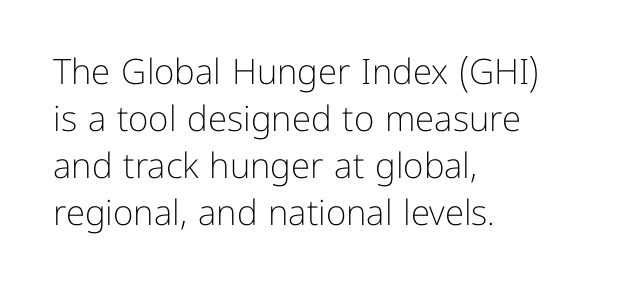
Honestly, the letter spacing is just normal — you wouldn't notice it. These lines are rendered in a variable-pitch font. Counters stay open thanks to moderate or lighter strokes. Plain, unruled lines of type.
